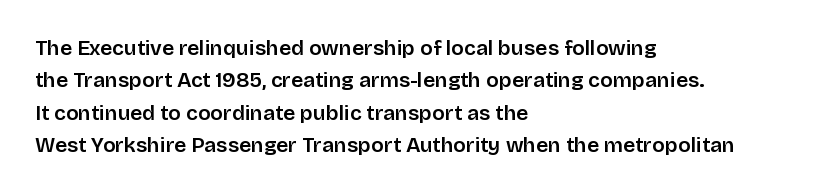
Q: Is the text italic (slanted)? A: No, it is upright.
Q: Is the text underlined? A: No.
Q: How is the paragraph aligned? A: Left-aligned.
Q: Is the spacing between letters normal or unusually wide? A: Normal.
Q: Is the spacing between lines tight, normal or loose? A: Normal.
